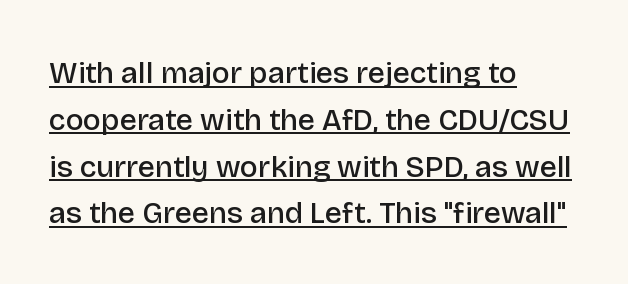
These words are printed semibold, heavier than regular yet not bold. Is the letter spacing exaggerated? No — it looks like the ordinary default. Alignment: flush left. You could not count columns in this text — the font is proportionally spaced.
